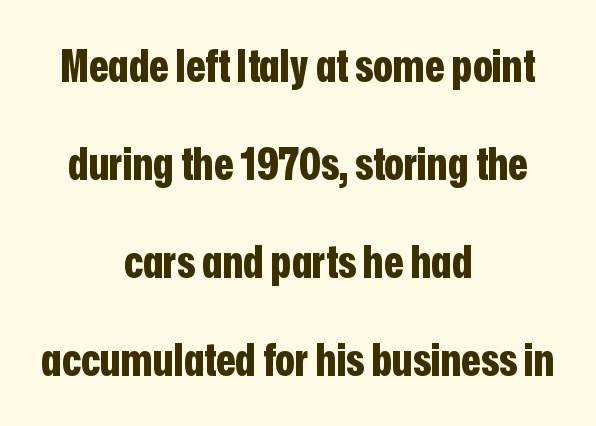
Q: Is the text bold? A: Yes.
Q: Is the text italic (slanted)? A: No, it is upright.
Q: Is the typeface a serif or a sans-serif typeface? A: Sans-serif.
Q: Is the text underlined? A: No.
Q: How is the paragraph aligned? A: Centered.
Q: Is the spacing between letters normal or unusually wide? A: Normal.
Q: Is the spacing between lines tight, normal or loose? A: Loose.
Q: Width (condensed, normal, or wide)? A: Condensed.
Q: Stroke contrast? A: Low.
Q: x-height? A: Medium.
Q: Monospaced? A: No.
